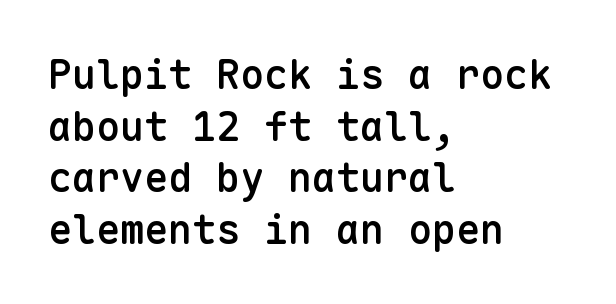
{"serif": "no", "italic": "no", "bold": "semi", "weight": "semibold", "width": "normal", "stroke_contrast": "low", "x_height": "medium", "monospaced": "yes", "underline": "no", "align": "left", "line_spacing": "normal", "line_spacing_ratio": 1.29, "letter_spacing": "normal", "letter_spacing_em": 0.0, "glyph_px": 40}
